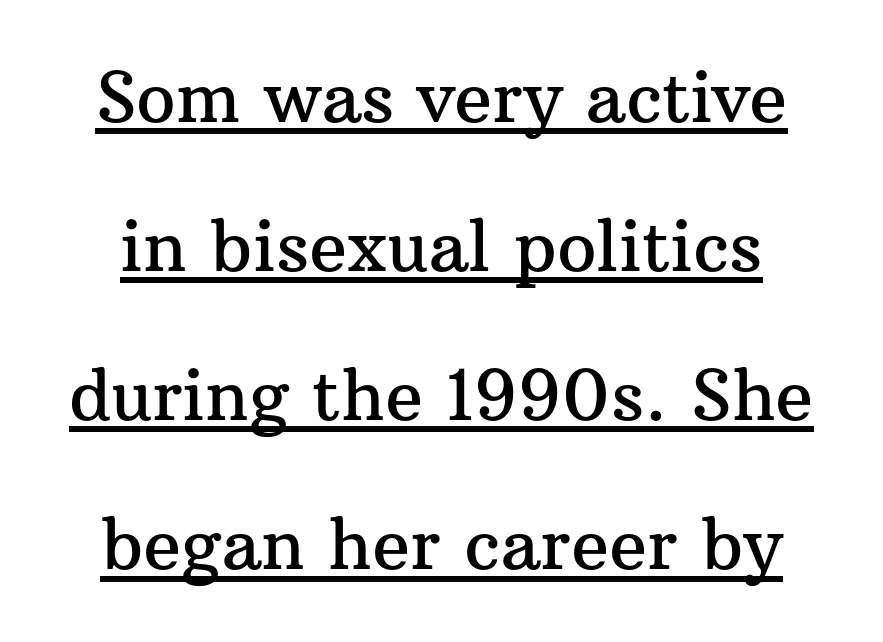
{"serif": "yes", "italic": "no", "width": "normal", "stroke_contrast": "medium", "x_height": "medium", "monospaced": "no", "underline": "yes", "line_spacing": "loose", "line_spacing_ratio": 2.13, "letter_spacing": "normal", "letter_spacing_em": 0.0, "glyph_px": 70}
